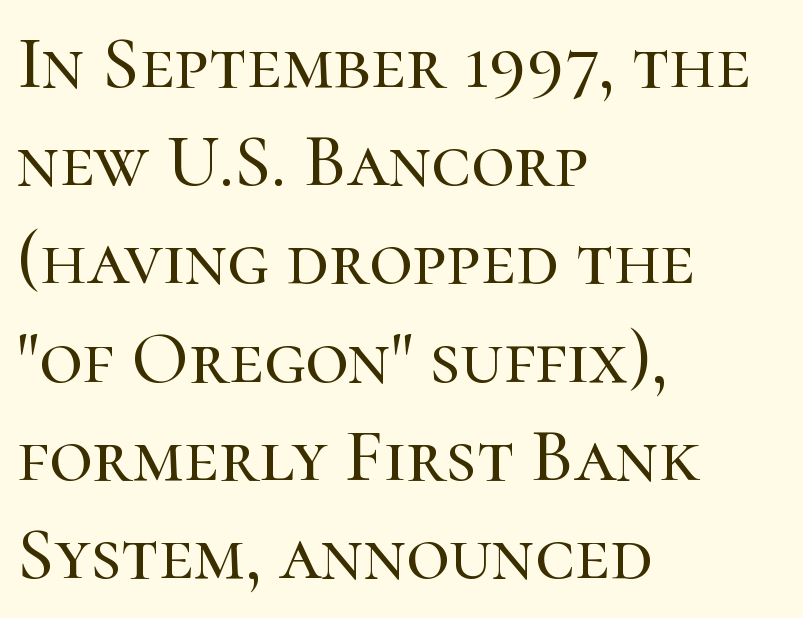
Q: Is the text italic (slanted)? A: No, it is upright.
Q: Is the typeface a serif or a sans-serif typeface? A: Serif.
Q: Is the text underlined? A: No.
Q: How is the paragraph aligned? A: Left-aligned.
Q: Is the spacing between letters normal or unusually wide? A: Normal.
Q: Is the spacing between lines tight, normal or loose? A: Normal.
Q: Width (condensed, normal, or wide)? A: Normal.
Q: Stroke contrast? A: High.
Q: x-height? A: Medium.
Q: Monospaced? A: No.
